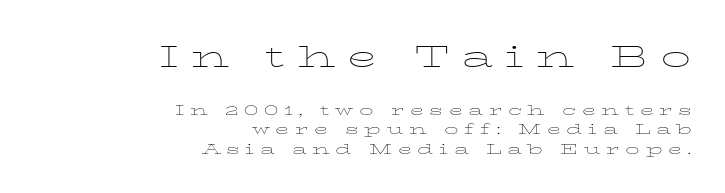
Q: Is the text bold? A: No.
Q: Is the text italic (slanted)? A: No, it is upright.
Q: Is the typeface a serif or a sans-serif typeface? A: Serif.
Q: Is the text underlined? A: No.
Q: How is the paragraph aligned? A: Right-aligned.
Q: Is the spacing between letters normal or unusually wide? A: Unusually wide.
Q: Is the spacing between lines tight, normal or loose? A: Normal.
Q: Which block of text is set in a larger size, the first (top) or the second (bottom)? A: The first (top) one.
Q: Width (condensed, normal, or wide)? A: Wide.
Q: Stroke contrast? A: Low.
Q: x-height? A: Medium.
Q: Monospaced? A: No.
